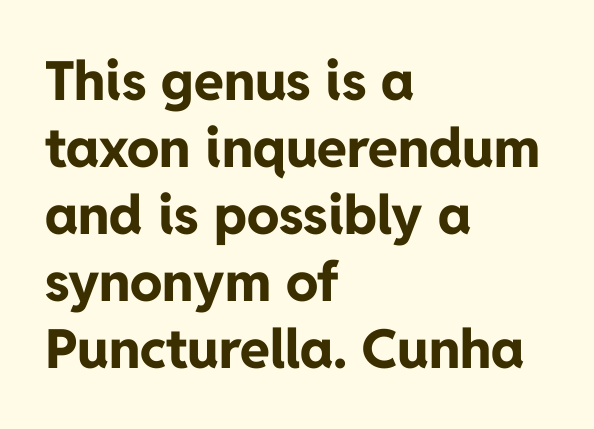
Q: Is the text bold? A: Yes.
Q: Is the text italic (slanted)? A: No, it is upright.
Q: Is the typeface a serif or a sans-serif typeface? A: Sans-serif.
Q: Is the text underlined? A: No.
Q: How is the paragraph aligned? A: Left-aligned.
Q: Is the spacing between letters normal or unusually wide? A: Normal.
Q: Width (condensed, normal, or wide)? A: Normal.
Q: Stroke contrast? A: Low.
Q: x-height? A: Medium.
Q: Monospaced? A: No.
